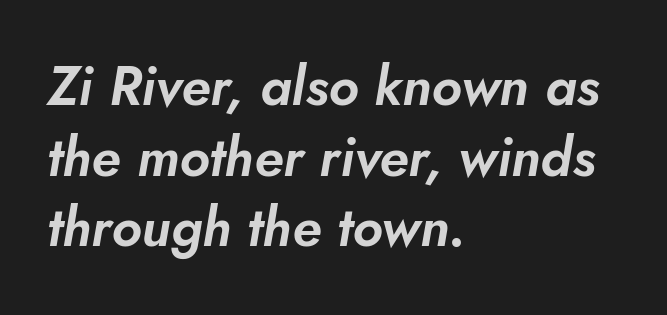
Q: Is the text italic (slanted)? A: Yes, it leans right by about 10 degrees.
Q: Is the text underlined? A: No.
Q: How is the paragraph aligned? A: Left-aligned.
Q: Is the spacing between letters normal or unusually wide? A: Normal.
Q: Is the spacing between lines tight, normal or loose? A: Normal.
Q: Width (condensed, normal, or wide)? A: Normal.
Q: Stroke contrast? A: Low.
Q: x-height? A: Small.
Q: Monospaced? A: No.
